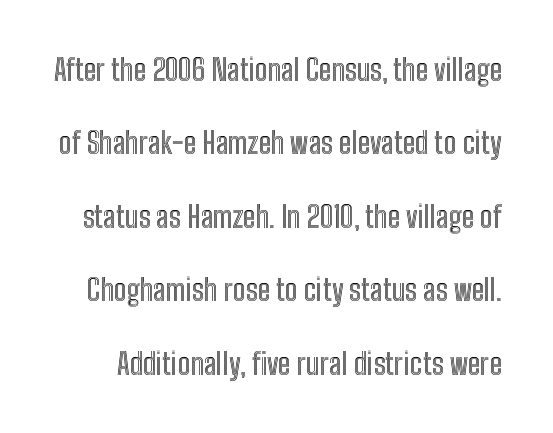
The image shows 30 px condensed type, upright; set loose line spacing (2.45x), normal letter spacing, not underlined; a medium x-height.
